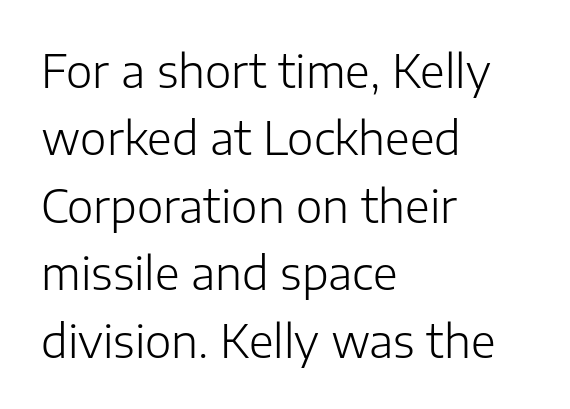
{"serif": "no", "italic": "no", "bold": "no", "weight": "light", "width": "normal", "stroke_contrast": "low", "x_height": "medium", "monospaced": "no", "underline": "no", "align": "left", "line_spacing": "normal", "line_spacing_ratio": 1.5, "letter_spacing": "normal", "letter_spacing_em": 0.0, "glyph_px": 45}
